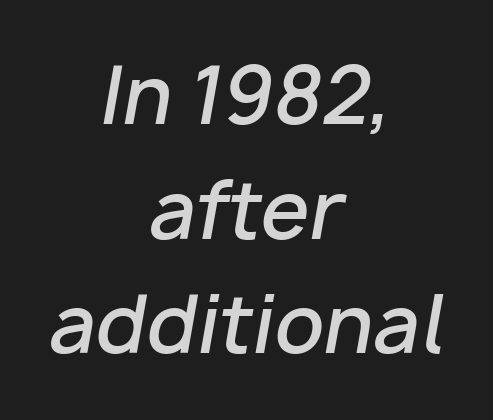
The passage shown leans; its letterforms are oblique. Is this a fixed-width face? No — the glyphs have proportional, varying widths. Each word holds together tightly as a unit, with standard inter-letter gaps. The space beneath each line is pristine and unruled.
